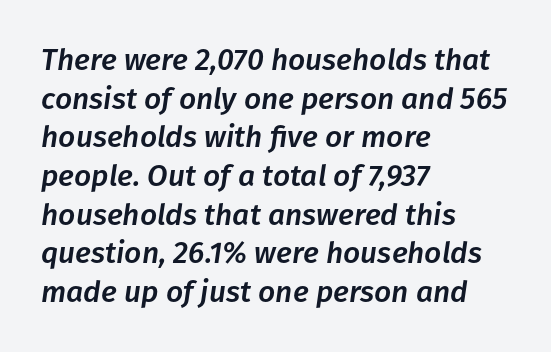
The image shows 30 px text type, italic (leaning right); set left-aligned, normal line spacing (1.29x), normal letter spacing, not underlined; low stroke contrast and a medium x-height.
